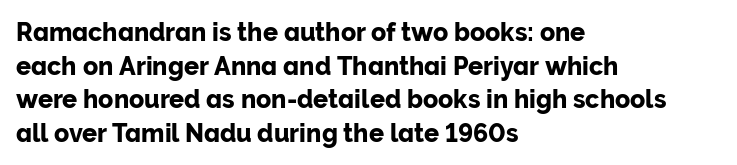
Q: Is the text italic (slanted)? A: No, it is upright.
Q: Is the text underlined? A: No.
Q: How is the paragraph aligned? A: Left-aligned.
Q: Is the spacing between letters normal or unusually wide? A: Normal.
Q: Is the spacing between lines tight, normal or loose? A: Normal.
